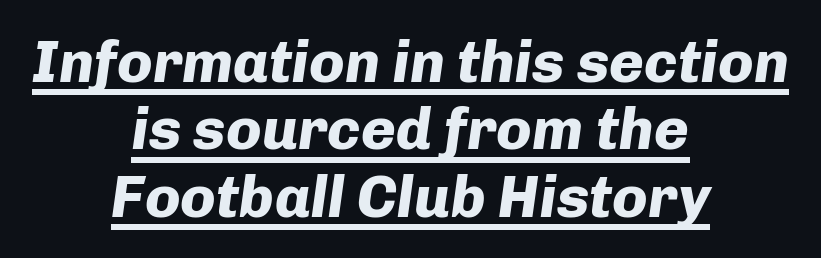
Q: Is the text bold? A: Yes.
Q: Is the text italic (slanted)? A: Yes, it leans right by about 8 degrees.
Q: Is the text underlined? A: Yes.
Q: How is the paragraph aligned? A: Centered.
Q: Is the spacing between letters normal or unusually wide? A: Normal.
Q: Is the spacing between lines tight, normal or loose? A: Tight.
Q: Width (condensed, normal, or wide)? A: Normal.
Q: Stroke contrast? A: Low.
Q: x-height? A: Medium.
Q: Monospaced? A: No.
